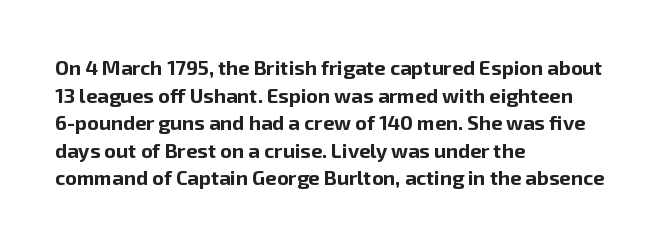
Is the letter spacing exaggerated? No — it looks like the ordinary default. Does the weight exceed regular? Yes, all the way to bold. Layout note: lines flush left. Notice how the stems are strictly vertical — no italics here.
